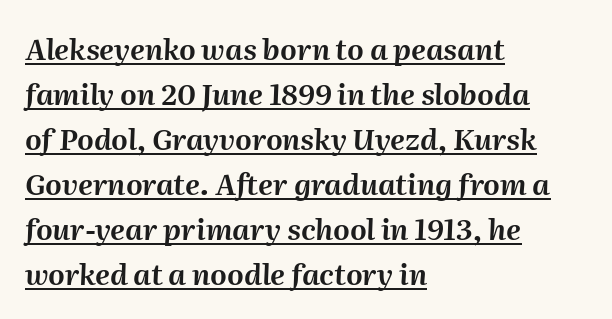
The image shows 29 px text type, italic (leaning right); set left-aligned, normal line spacing (1.55x), normal letter spacing, underlined; medium stroke contrast and a medium x-height.
